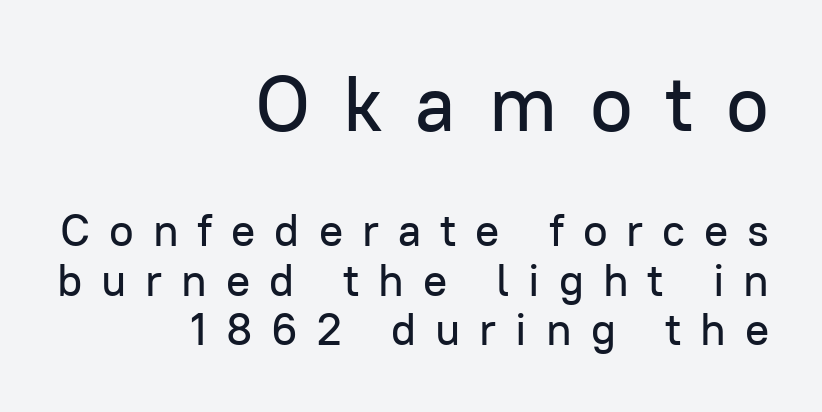
Descender tails drop into unmarked territory. The letters are spread apart with noticeably loose tracking. Interline gaps are noticeably narrow in this sample. These lines were composed using upright roman letters.
